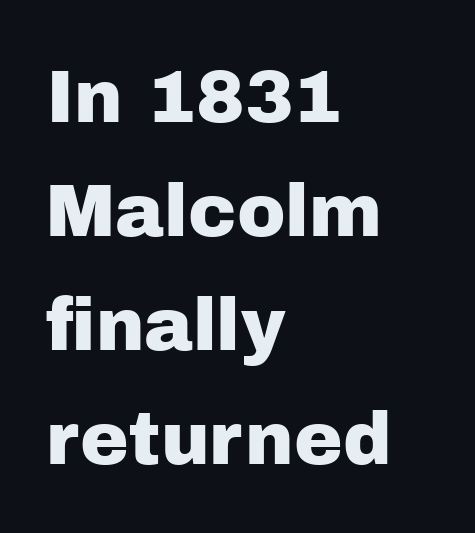
{"serif": "no", "italic": "no", "width": "normal", "stroke_contrast": "low", "x_height": "medium", "monospaced": "no", "underline": "no", "align": "left", "line_spacing": "normal", "line_spacing_ratio": 1.56, "letter_spacing": "normal", "letter_spacing_em": 0.0, "glyph_px": 73}
